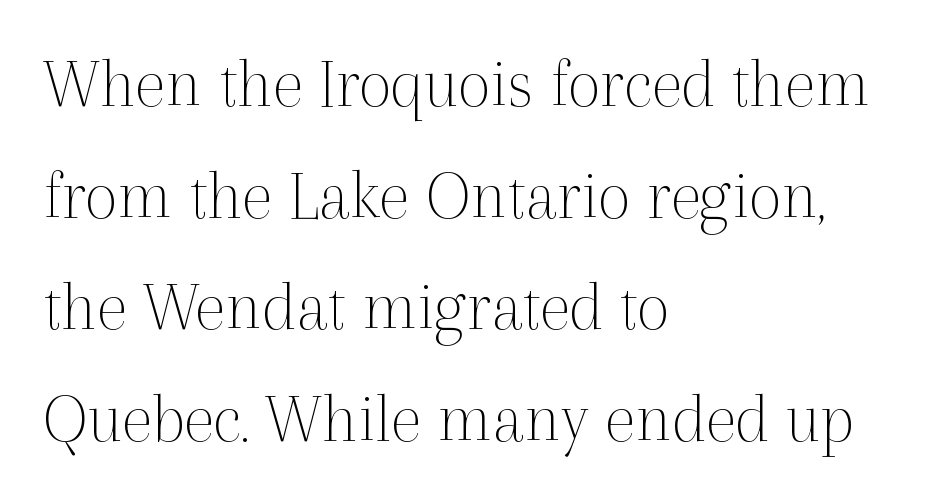
Beneath every word, the page is bare. The rendering uses a moderate line-height, typical for paragraphs. These lines are rendered in a variable-pitch font. No extra ink here — the face is not bold. Old-style or modern, the face here clearly has serifs.
